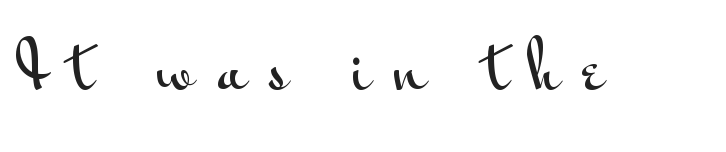
{"serif": "no", "width": "wide", "stroke_contrast": "medium", "x_height": "small", "monospaced": "no", "underline": "no", "letter_spacing": "wide", "letter_spacing_em": 0.36, "glyph_px": 64}
